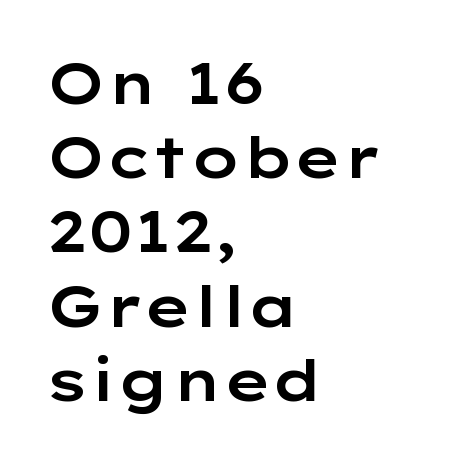
{"serif": "no", "italic": "no", "width": "wide", "stroke_contrast": "low", "x_height": "medium", "monospaced": "no", "underline": "no", "align": "left", "line_spacing": "normal", "line_spacing_ratio": 1.28, "letter_spacing": "normal", "letter_spacing_em": 0.0, "glyph_px": 58}
